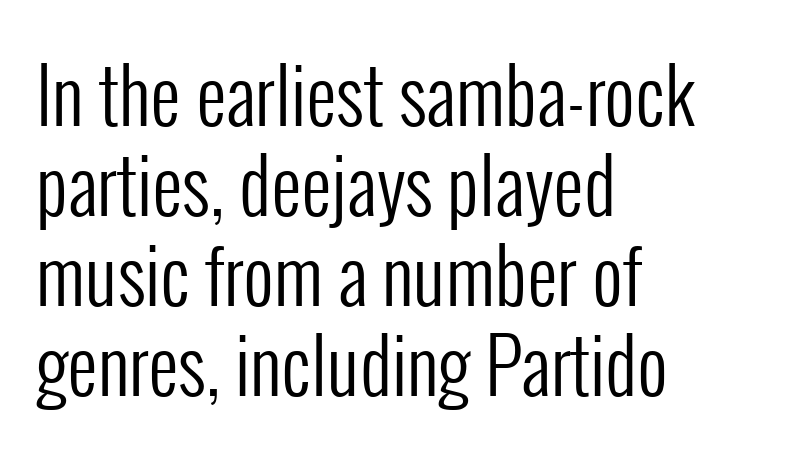
{"serif": "no", "italic": "no", "bold": "no", "weight": "regular", "width": "condensed", "stroke_contrast": "low", "x_height": "medium", "monospaced": "no", "underline": "no", "align": "left", "line_spacing_ratio": 1.2, "letter_spacing": "normal", "letter_spacing_em": 0.0, "glyph_px": 75}
